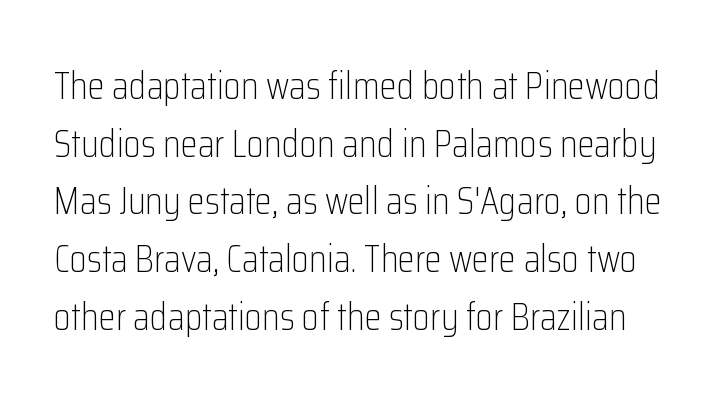
No letter is thick-stroked: the sample isn't bold. The axis of the letterforms is exactly vertical. The gap between lines stays unmarked. Leading: standard.
